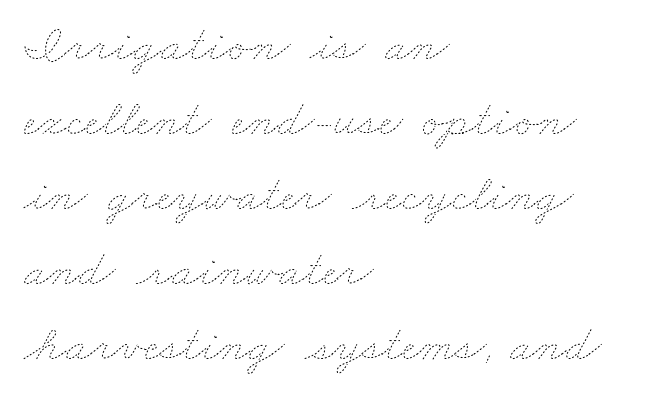
The image shows 51 px thin, wide type; set left-aligned, normal line spacing (1.47x), normal letter spacing, not underlined; low stroke contrast and a small x-height.
